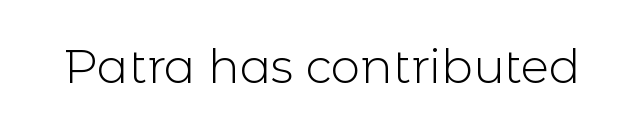
Q: Is the text bold? A: No.
Q: Is the text italic (slanted)? A: No, it is upright.
Q: Is the typeface a serif or a sans-serif typeface? A: Sans-serif.
Q: Is the text underlined? A: No.
Q: Is the spacing between letters normal or unusually wide? A: Normal.
Q: Width (condensed, normal, or wide)? A: Normal.
Q: x-height? A: Medium.
Q: Monospaced? A: No.
